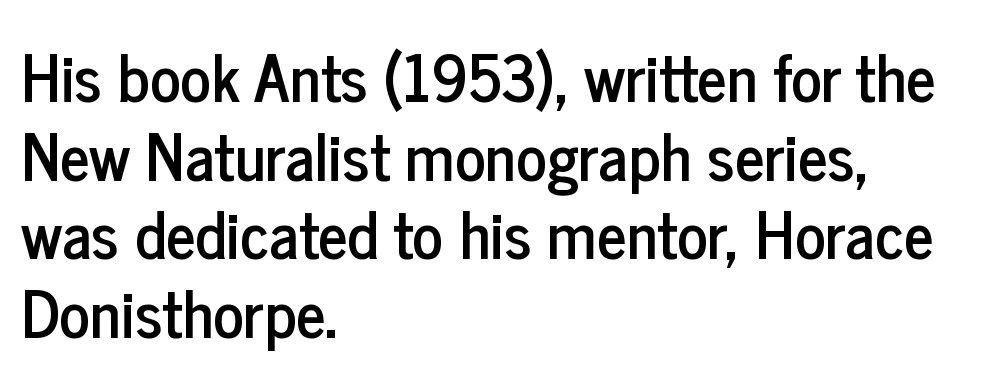
{"serif": "no", "italic": "no", "width": "condensed", "stroke_contrast": "low", "x_height": "medium", "monospaced": "no", "underline": "no", "align": "left", "line_spacing_ratio": 1.23, "letter_spacing": "normal", "letter_spacing_em": 0.0, "glyph_px": 64}
